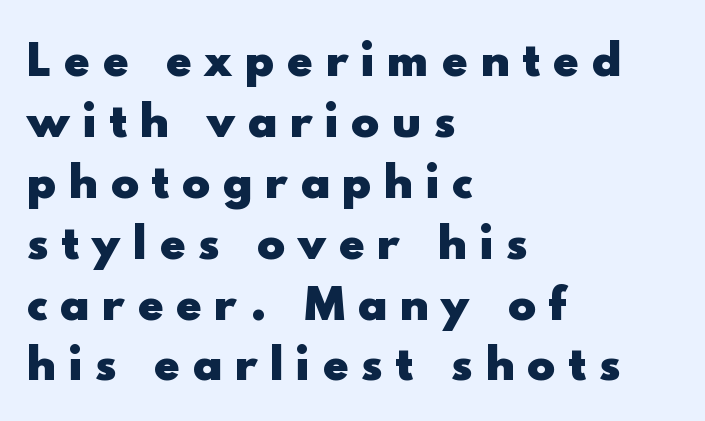
Q: Is the text bold? A: Yes.
Q: Is the text italic (slanted)? A: No, it is upright.
Q: Is the typeface a serif or a sans-serif typeface? A: Sans-serif.
Q: Is the text underlined? A: No.
Q: How is the paragraph aligned? A: Left-aligned.
Q: Is the spacing between letters normal or unusually wide? A: Unusually wide.
Q: Is the spacing between lines tight, normal or loose? A: Normal.
Q: Width (condensed, normal, or wide)? A: Normal.
Q: x-height? A: Small.
Q: Monospaced? A: No.
